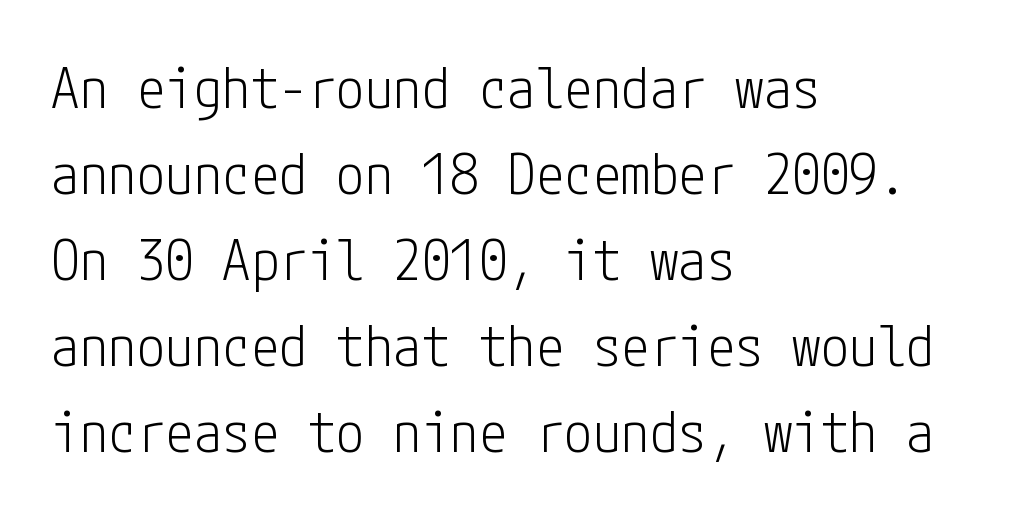
{"serif": "no", "italic": "no", "bold": "no", "weight": "light", "width": "condensed", "stroke_contrast": "low", "x_height": "medium", "underline": "no", "align": "left", "line_spacing": "normal", "line_spacing_ratio": 1.51, "letter_spacing": "normal", "letter_spacing_em": 0.0, "glyph_px": 57}
